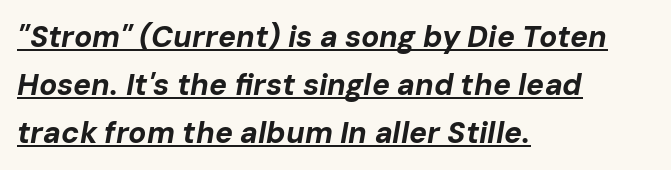
Reading down the block, your eye returns to a fixed left position each line. The face used here is proportionally spaced, like ordinary book or web type. Characters follow at the spacing the type designer built in. The line-height multiplier appears to be the usual default. In designer terms, the underline attribute is active on this setting.
